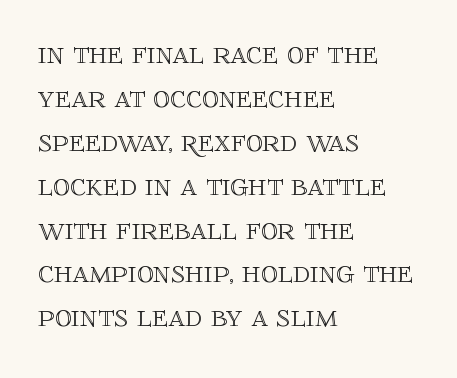
The image shows 33 px text type, upright; set left-aligned, normal line spacing (1.33x), normal letter spacing, not underlined; a large x-height.
